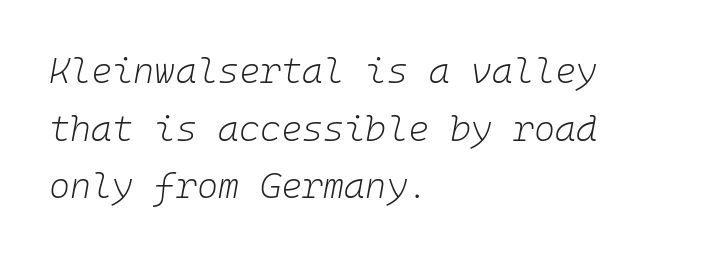
{"italic": "yes", "lean": "right", "slant_degrees": 10, "bold": "no", "weight": "light", "width": "normal", "stroke_contrast": "low", "x_height": "medium", "monospaced": "yes", "underline": "no", "align": "left", "line_spacing": "normal", "line_spacing_ratio": 1.6, "letter_spacing": "normal", "letter_spacing_em": 0.0, "glyph_px": 36}
